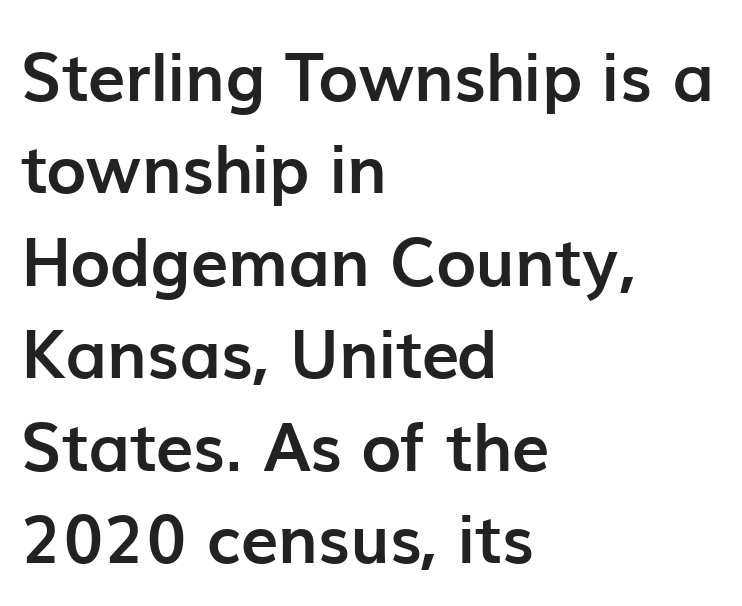
{"serif": "no", "italic": "no", "bold": "yes", "weight": "semibold", "width": "normal", "stroke_contrast": "low", "x_height": "medium", "monospaced": "no", "underline": "no", "align": "left", "line_spacing": "normal", "line_spacing_ratio": 1.38, "letter_spacing": "normal", "letter_spacing_em": 0.0, "glyph_px": 67}
